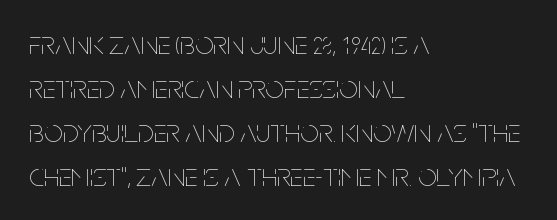
The image shows 33 px thin, condensed type, upright; set left-aligned, normal line spacing (1.33x), normal letter spacing, not underlined; low stroke contrast and a large x-height.
